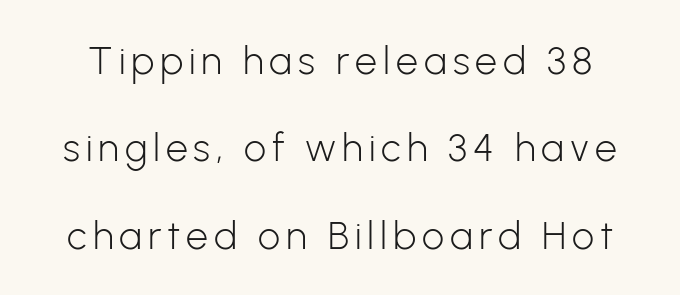
Q: Is the text bold? A: No.
Q: Is the text italic (slanted)? A: No, it is upright.
Q: Is the typeface a serif or a sans-serif typeface? A: Sans-serif.
Q: Is the text underlined? A: No.
Q: Is the spacing between lines tight, normal or loose? A: Loose.
Q: Width (condensed, normal, or wide)? A: Normal.
Q: Stroke contrast? A: Low.
Q: x-height? A: Medium.
Q: Monospaced? A: No.
